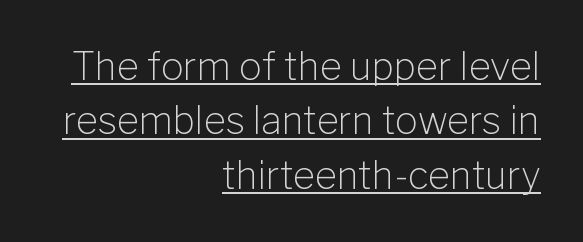
The letters sit at their default tracking, neither squeezed nor spread. The rendering uses a moderate line-height, typical for paragraphs. The font's upright variant was chosen for this text. Emphasis is given by a line drawn under the lettering. The rendering anchors every line to the right-hand side.
